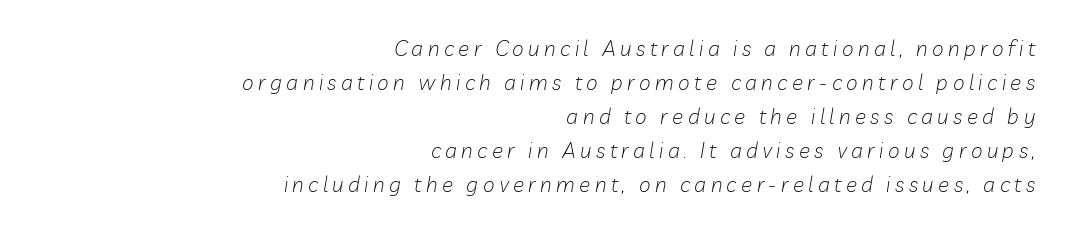
{"italic": "yes", "lean": "right", "slant_degrees": 10, "bold": "no", "underline": "no", "align": "right", "line_spacing": "normal", "line_spacing_ratio": 1.62, "letter_spacing": "wide", "letter_spacing_em": 0.21, "glyph_px": 21}
